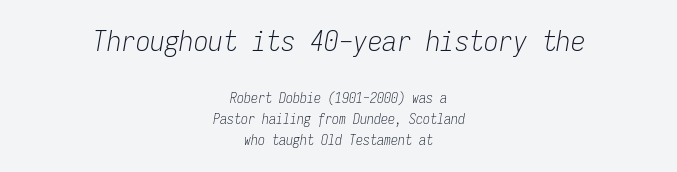
{"italic": "yes", "lean": "right", "slant_degrees": 9, "bold": "no", "weight": "light", "width": "condensed", "stroke_contrast": "low", "x_height": "medium", "monospaced": "yes", "underline": "no", "align": "center", "line_spacing": "normal", "line_spacing_ratio": 1.48, "letter_spacing": "normal", "letter_spacing_em": 0.0, "larger_block": "first", "size_ratio": 2.07, "glyph_px": 29}
